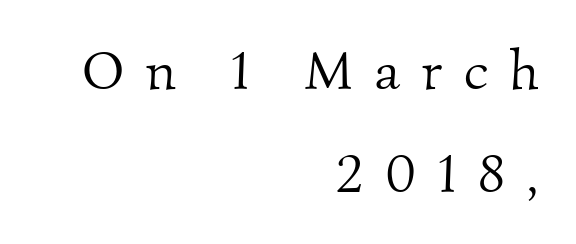
{"serif": "yes", "bold": "no", "weight": "light", "width": "normal", "stroke_contrast": "medium", "x_height": "small", "monospaced": "no", "underline": "no", "align": "right", "line_spacing_ratio": 1.87, "letter_spacing": "wide", "letter_spacing_em": 0.4, "glyph_px": 55}
